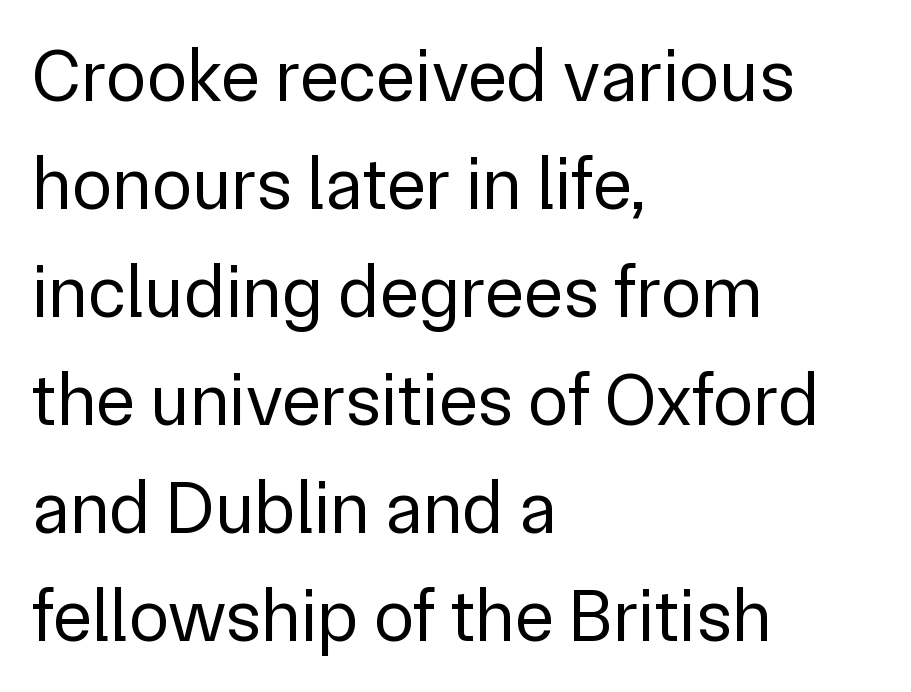
Q: Is the text bold? A: No.
Q: Is the text italic (slanted)? A: No, it is upright.
Q: Is the typeface a serif or a sans-serif typeface? A: Sans-serif.
Q: Is the text underlined? A: No.
Q: How is the paragraph aligned? A: Left-aligned.
Q: Is the spacing between letters normal or unusually wide? A: Normal.
Q: Is the spacing between lines tight, normal or loose? A: Normal.
Q: Width (condensed, normal, or wide)? A: Normal.
Q: Stroke contrast? A: Low.
Q: x-height? A: Medium.
Q: Monospaced? A: No.
